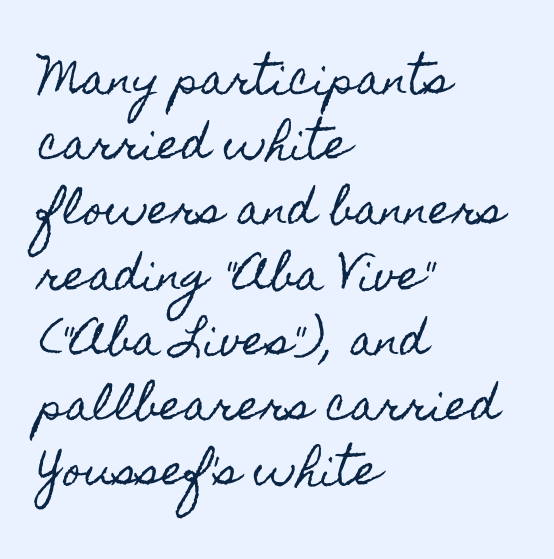
{"width": "condensed", "x_height": "small", "monospaced": "no", "underline": "no", "align": "left", "line_spacing": "normal", "line_spacing_ratio": 1.59, "letter_spacing": "normal", "letter_spacing_em": 0.0, "glyph_px": 41}
